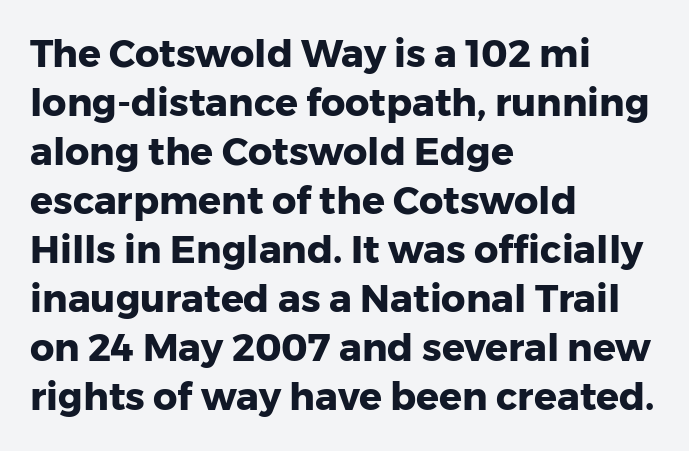
The space between consecutive lines is moderate. Every character sits straight up, as roman type does. Which margin do the lines hug? The left one — the right edge is uneven. Short note: letters normally spaced. Bare-footed words on every line.
